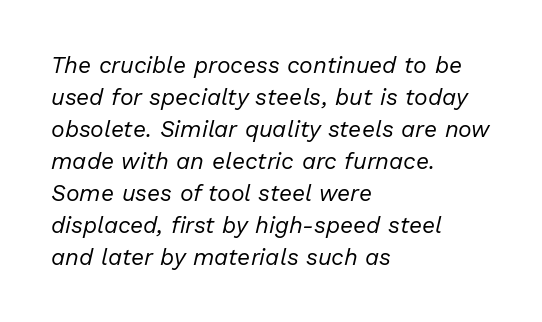
The image shows 23 px text type, italic (leaning right); set left-aligned, normal line spacing (1.39x), normal letter spacing, not underlined.
